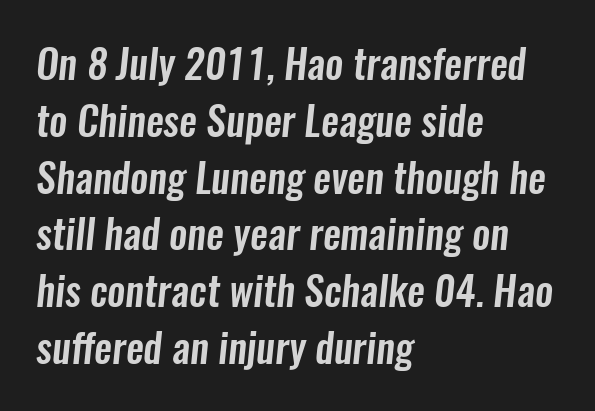
{"serif": "no", "width": "condensed", "stroke_contrast": "low", "x_height": "medium", "monospaced": "no", "underline": "no", "align": "left", "line_spacing": "normal", "line_spacing_ratio": 1.42, "letter_spacing": "normal", "letter_spacing_em": 0.0, "glyph_px": 40}
